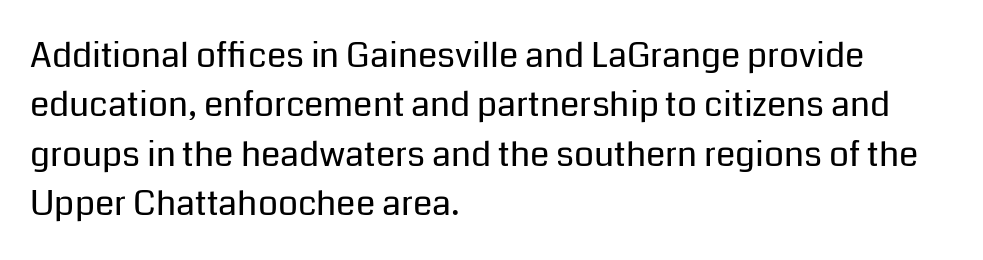
The image shows 35 px regular-weight sans-serif type, upright; set left-aligned, normal line spacing (1.41x), normal letter spacing, not underlined; low stroke contrast and a medium x-height.
